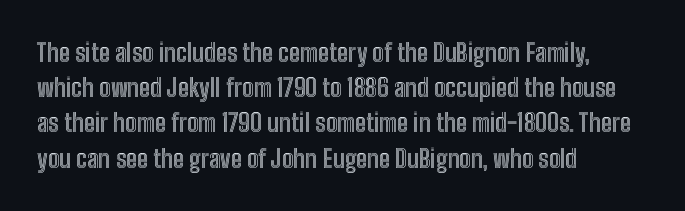
Posture: straight, roman, zero tilt. This rendering uses left alignment, leaving the right contour irregular. This sample keeps an unexceptional amount of space between lines. Bare-footed words on every line.
